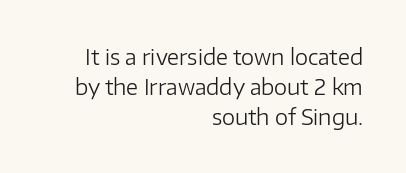
The face looks like a standard text weight, possibly lighter. The line-height multiplier appears to be the usual default. This sample is right-justified, so line beginnings fall wherever the words allow. What stands out about the letter spacing? Nothing — it is the standard amount. This rendering features lettering with no underline. Every stem runs plumb, perpendicular to the baseline.
